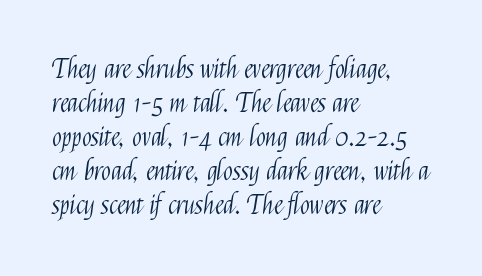
Descenders are the only things crossing below the line. All the whitespace from short lines collects on the right. The letters sit at their default tracking, neither squeezed nor spread.
